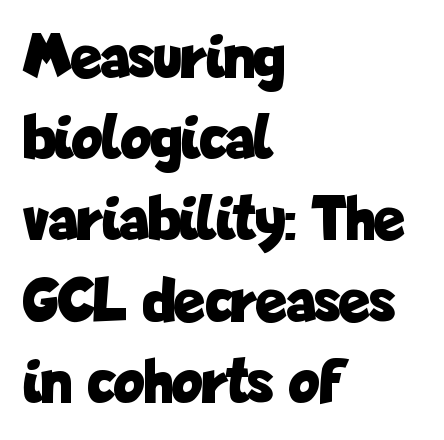
{"serif": "no", "italic": "no", "bold": "yes", "weight": "bold", "width": "condensed", "stroke_contrast": "low", "x_height": "medium", "monospaced": "no", "underline": "no", "align": "left", "line_spacing": "normal", "line_spacing_ratio": 1.25, "letter_spacing": "normal", "letter_spacing_em": 0.0, "glyph_px": 65}
